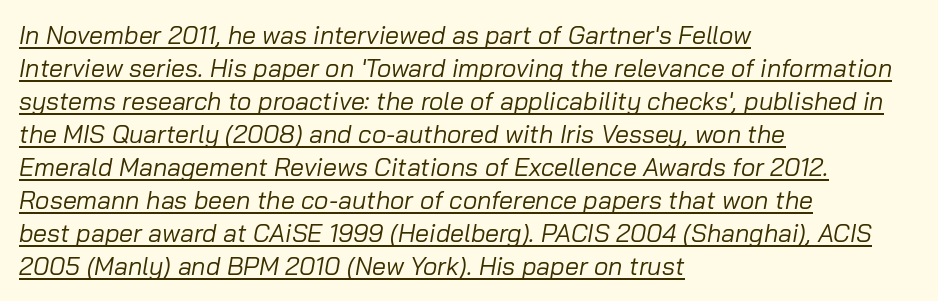
Q: Is the text bold? A: No.
Q: Is the text italic (slanted)? A: Yes, it leans right by about 10 degrees.
Q: Is the text underlined? A: Yes.
Q: How is the paragraph aligned? A: Left-aligned.
Q: Is the spacing between letters normal or unusually wide? A: Normal.
Q: Is the spacing between lines tight, normal or loose? A: Normal.
